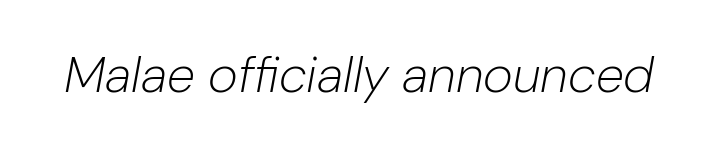
Q: Is the text bold? A: No.
Q: Is the text italic (slanted)? A: Yes, it leans right by about 10 degrees.
Q: Is the text underlined? A: No.
Q: Is the spacing between letters normal or unusually wide? A: Normal.
Q: Width (condensed, normal, or wide)? A: Normal.
Q: Stroke contrast? A: Low.
Q: x-height? A: Medium.
Q: Monospaced? A: No.
